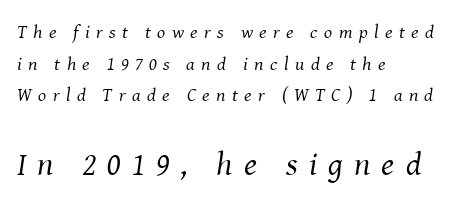
The image shows 33 px regular-weight serif type, italic (leaning right); set left-aligned, normal line spacing (1.66x), unusually wide letter spacing (+0.34 em), not underlined; the second (bottom) block is 1.74x larger; medium stroke contrast and a medium x-height.
